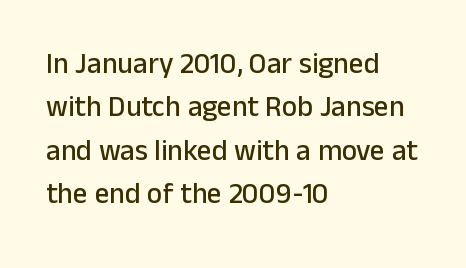
Successive baselines arrive at the customary interval. Characters follow at the spacing the type designer built in. The space directly below the letters is spotless. I'd call this a sans setting — the letters go barefoot. Each line starts at the same left margin while the right side varies. Posture: straight, roman, zero tilt.
